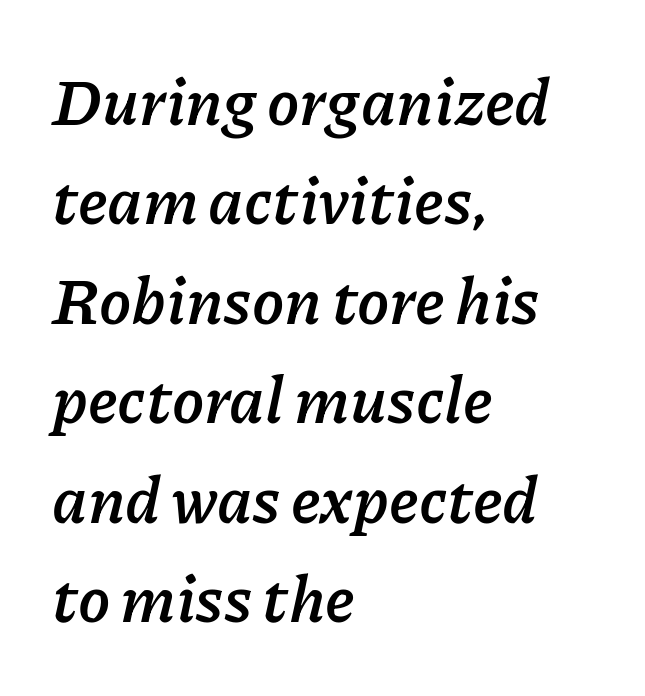
{"italic": "yes", "lean": "right", "slant_degrees": 11, "bold": "yes", "weight": "semibold", "width": "normal", "stroke_contrast": "low", "x_height": "medium", "monospaced": "no", "underline": "no", "align": "left", "line_spacing": "normal", "line_spacing_ratio": 1.53, "letter_spacing": "normal", "letter_spacing_em": 0.0, "glyph_px": 65}
